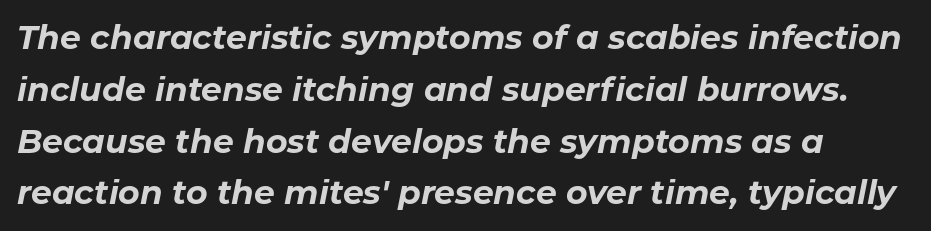
The vertical gap from one line to the next is medium. The rendering applies a slant to the glyphs. Strong, thick strokes mark this as bold type. Leftover space on each line is placed entirely after the last word.
